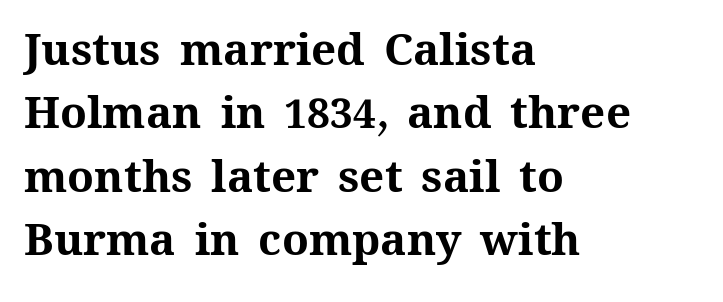
Q: Is the text bold? A: Yes.
Q: Is the text italic (slanted)? A: No, it is upright.
Q: Is the text underlined? A: No.
Q: How is the paragraph aligned? A: Left-aligned.
Q: Is the spacing between letters normal or unusually wide? A: Normal.
Q: Is the spacing between lines tight, normal or loose? A: Normal.
Q: Width (condensed, normal, or wide)? A: Normal.
Q: Stroke contrast? A: Medium.
Q: x-height? A: Medium.
Q: Monospaced? A: No.
